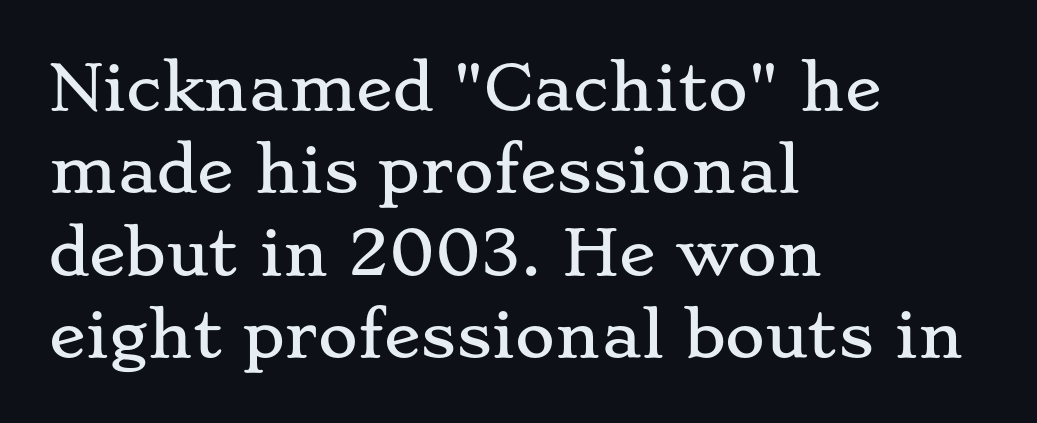
Q: Is the text italic (slanted)? A: No, it is upright.
Q: Is the typeface a serif or a sans-serif typeface? A: Serif.
Q: Is the text underlined? A: No.
Q: How is the paragraph aligned? A: Left-aligned.
Q: Is the spacing between letters normal or unusually wide? A: Normal.
Q: Is the spacing between lines tight, normal or loose? A: Normal.
Q: Width (condensed, normal, or wide)? A: Wide.
Q: Stroke contrast? A: Low.
Q: x-height? A: Small.
Q: Monospaced? A: No.
